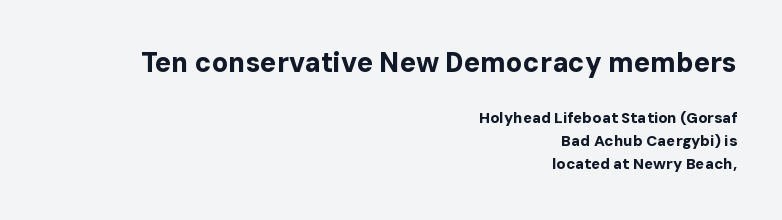
The image shows 27 px bold type, upright; set right-aligned, normal line spacing (1.54x), normal letter spacing, not underlined; the first (top) block is 1.8x larger.
